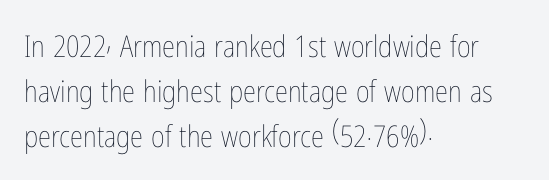
{"italic": "no", "bold": "no", "weight": "thin", "width": "condensed", "stroke_contrast": "low", "x_height": "medium", "monospaced": "no", "underline": "no", "align": "left", "line_spacing": "normal", "line_spacing_ratio": 1.5, "letter_spacing": "normal", "letter_spacing_em": 0.0, "glyph_px": 30}
